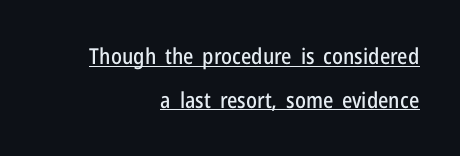
{"italic": "no", "underline": "yes", "align": "right", "line_spacing": "loose", "line_spacing_ratio": 1.99, "letter_spacing": "normal", "letter_spacing_em": 0.0, "glyph_px": 22}
